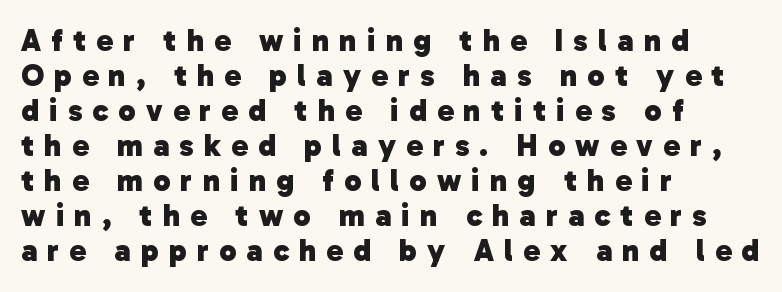
Q: Is the text bold? A: Yes.
Q: Is the typeface a serif or a sans-serif typeface? A: Sans-serif.
Q: Is the text underlined? A: No.
Q: How is the paragraph aligned? A: Left-aligned.
Q: Is the spacing between letters normal or unusually wide? A: Unusually wide.
Q: Is the spacing between lines tight, normal or loose? A: Tight.
Q: Width (condensed, normal, or wide)? A: Normal.
Q: Stroke contrast? A: Low.
Q: x-height? A: Medium.
Q: Monospaced? A: No.
